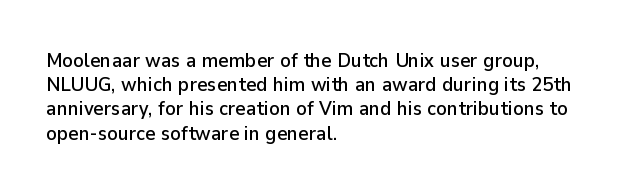
Q: Is the text italic (slanted)? A: No, it is upright.
Q: Is the text underlined? A: No.
Q: How is the paragraph aligned? A: Left-aligned.
Q: Is the spacing between letters normal or unusually wide? A: Normal.
